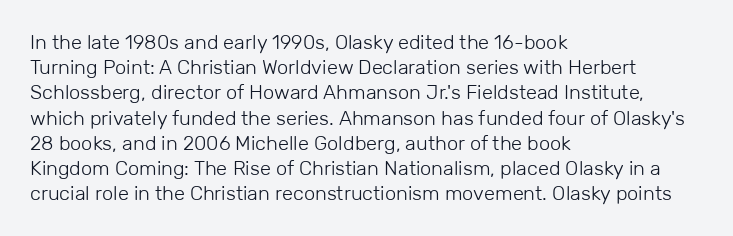
Q: Is the text bold? A: No.
Q: Is the text italic (slanted)? A: No, it is upright.
Q: Is the text underlined? A: No.
Q: How is the paragraph aligned? A: Left-aligned.
Q: Is the spacing between letters normal or unusually wide? A: Normal.
Q: Is the spacing between lines tight, normal or loose? A: Normal.
